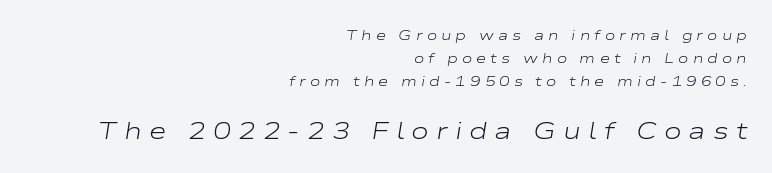
Stems here are at most as thick as an everyday book face. Notice how descenders clear the ascenders below comfortably — that's standard leading. A typesetter would mark this as italic. The tracking reads as deliberately expanded to a designer's eye. The glyphs are unaccompanied by any horizontal stroke below them. Visually the block forms a straight wall on the right and a jagged coastline on the left.
